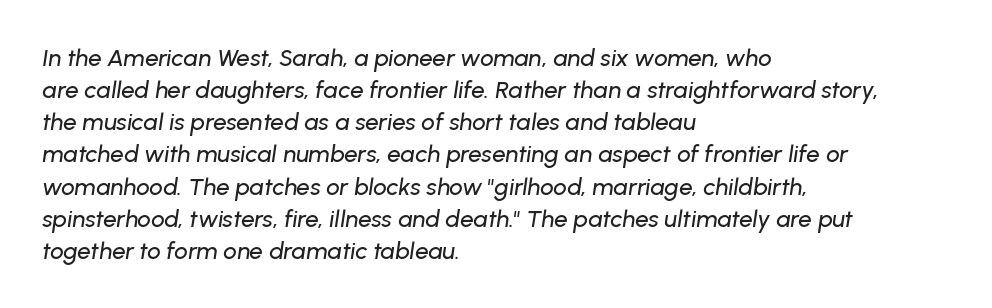
The whole block is typeset with a tilt. Whoever set this chose a conventional vertical rhythm. Nobody touched the tracking dial on this one. Unmarked baselines from the first word to the last. Teacher's note: observe the even left margin — that is flush-left alignment.
